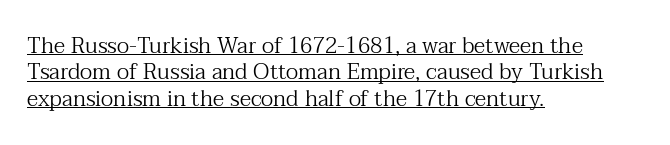
{"italic": "no", "bold": "no", "underline": "yes", "align": "left", "line_spacing_ratio": 1.2, "letter_spacing": "normal", "letter_spacing_em": 0.0, "glyph_px": 22}
